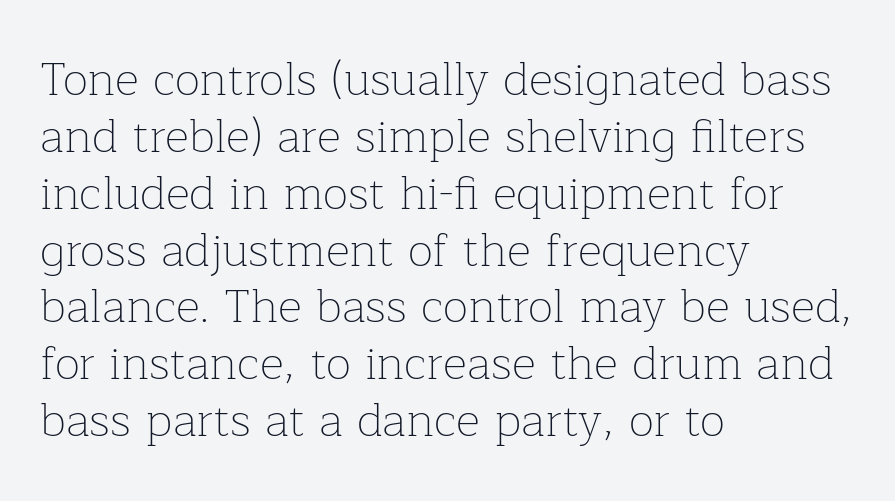
The face used here is rendered with its standard letterfit. The type sits square on the baseline with zero lean. Horizontal alignment here is leftward, the default for most running prose. Heft: none added — not bold.
